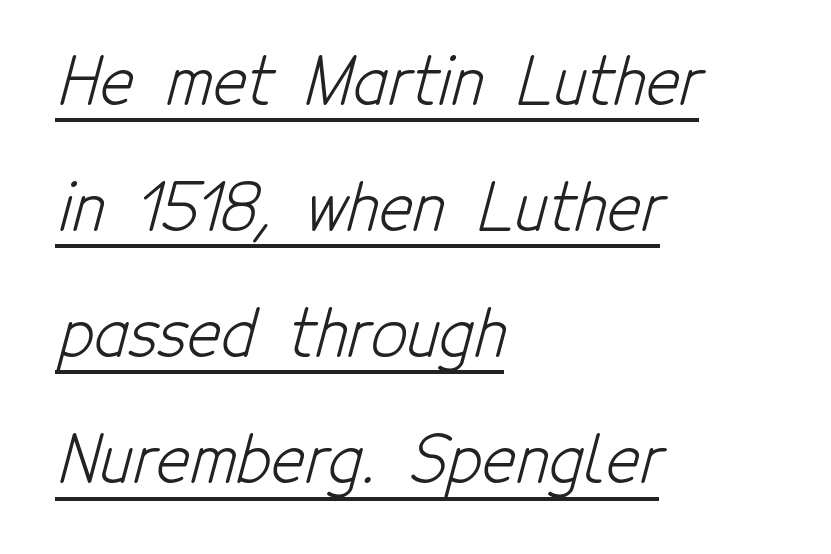
The image shows 64 px light, condensed sans-serif type; set left-aligned, loose line spacing (1.97x), normal letter spacing, underlined; low stroke contrast and a medium x-height.
